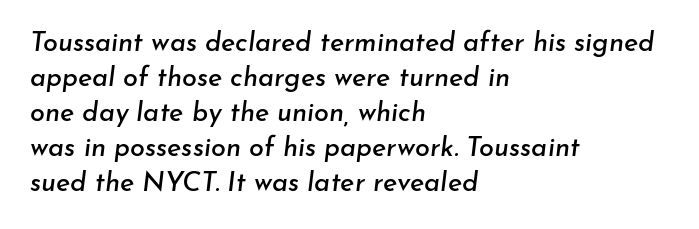
Q: Is the text italic (slanted)? A: Yes, it leans right by about 7 degrees.
Q: Is the text underlined? A: No.
Q: How is the paragraph aligned? A: Left-aligned.
Q: Is the spacing between letters normal or unusually wide? A: Normal.
Q: Is the spacing between lines tight, normal or loose? A: Normal.
